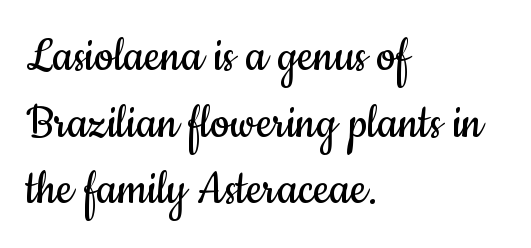
Q: Is the text bold? A: No.
Q: Is the text italic (slanted)? A: Yes.
Q: Is the typeface a serif or a sans-serif typeface? A: Sans-serif.
Q: Is the text underlined? A: No.
Q: How is the paragraph aligned? A: Left-aligned.
Q: Is the spacing between letters normal or unusually wide? A: Normal.
Q: Width (condensed, normal, or wide)? A: Condensed.
Q: Stroke contrast? A: Low.
Q: x-height? A: Small.
Q: Monospaced? A: No.
